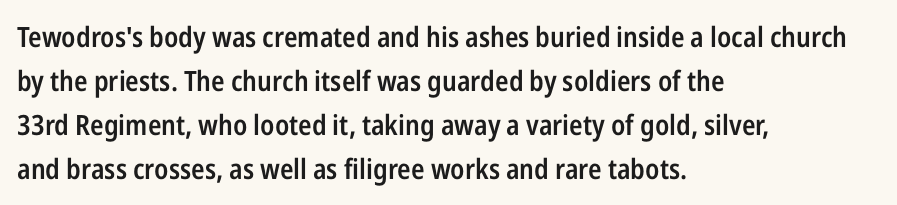
Q: Is the text bold? A: Semi-bold.
Q: Is the text italic (slanted)? A: No, it is upright.
Q: Is the typeface a serif or a sans-serif typeface? A: Sans-serif.
Q: Is the text underlined? A: No.
Q: How is the paragraph aligned? A: Left-aligned.
Q: Is the spacing between letters normal or unusually wide? A: Normal.
Q: Is the spacing between lines tight, normal or loose? A: Normal.
Q: Width (condensed, normal, or wide)? A: Condensed.
Q: Stroke contrast? A: Low.
Q: x-height? A: Medium.
Q: Monospaced? A: No.
